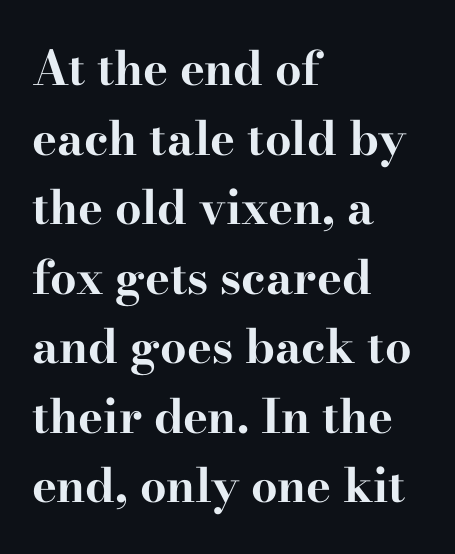
The image shows 47 px bold, wide serif type, upright; set left-aligned, normal line spacing (1.48x), normal letter spacing, not underlined; high stroke contrast and a small x-height.
